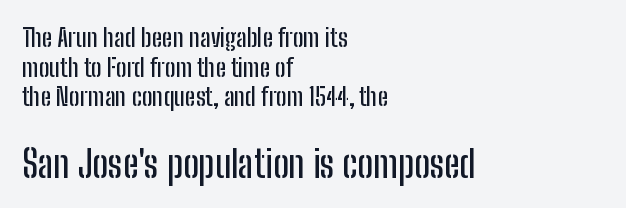
Q: Is the text italic (slanted)? A: No, it is upright.
Q: Is the typeface a serif or a sans-serif typeface? A: Sans-serif.
Q: Is the text underlined? A: No.
Q: How is the paragraph aligned? A: Left-aligned.
Q: Is the spacing between letters normal or unusually wide? A: Normal.
Q: Which block of text is set in a larger size, the first (top) or the second (bottom)? A: The second (bottom) one.
Q: Width (condensed, normal, or wide)? A: Condensed.
Q: Stroke contrast? A: Low.
Q: x-height? A: Medium.
Q: Monospaced? A: No.
